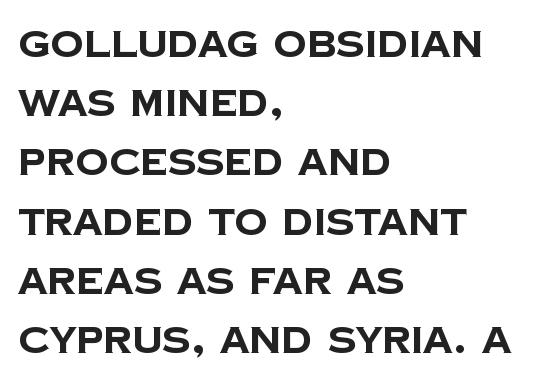
The image shows 37 px bold sans-serif type; set left-aligned, normal line spacing (1.6x), normal letter spacing, not underlined; low stroke contrast and a large x-height.
